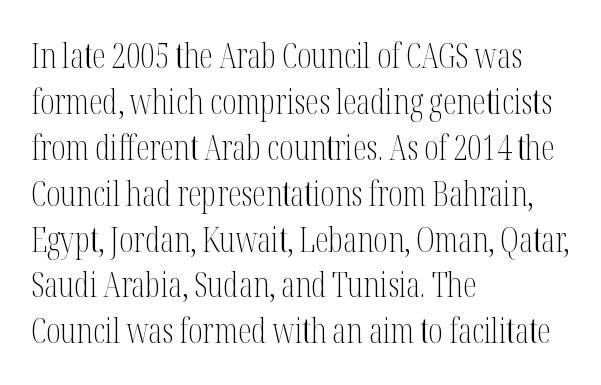
The image shows 34 px light, condensed serif type, upright; set left-aligned, normal line spacing (1.35x), normal letter spacing, not underlined; medium stroke contrast and a medium x-height.
